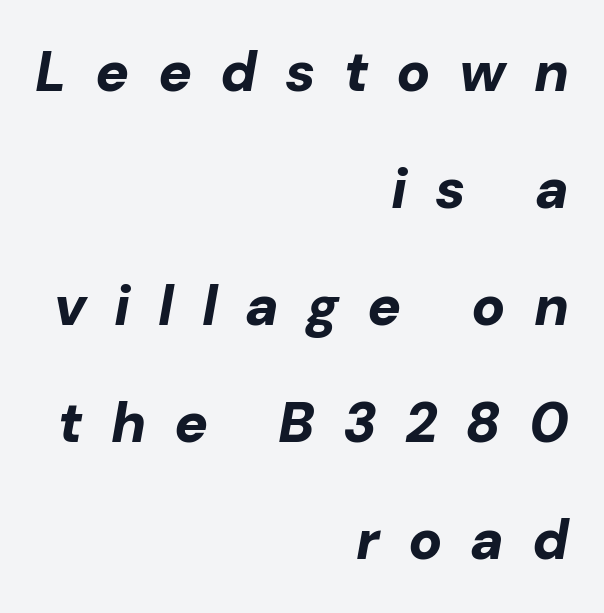
Rule under the text: the space is simply empty. Students, note that the glyphs here are deliberately spaced far apart. The passage shown leans; its letterforms are oblique. What's the leading like? Stretched, with rows far apart.
